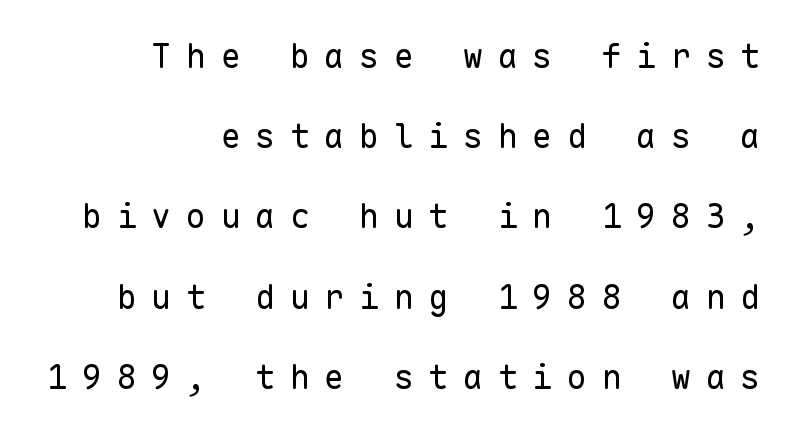
{"serif": "no", "italic": "no", "bold": "no", "weight": "regular", "width": "normal", "stroke_contrast": "low", "x_height": "medium", "monospaced": "yes", "underline": "no", "align": "right", "line_spacing": "loose", "line_spacing_ratio": 2.43, "letter_spacing": "wide", "letter_spacing_em": 0.45, "glyph_px": 33}
